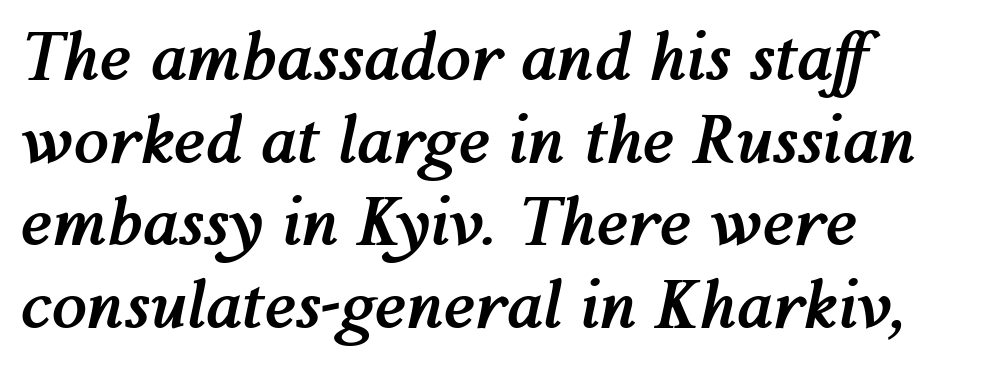
The image shows 64 px semibold type, italic (leaning right); set left-aligned, normal line spacing (1.29x), normal letter spacing, not underlined; medium stroke contrast and a medium x-height.
